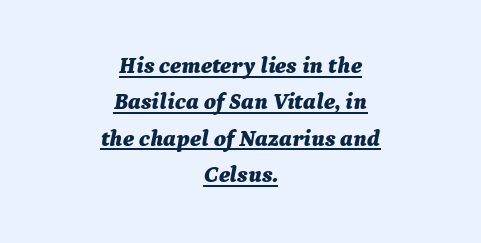
The image shows 23 px bold type, italic (leaning right); set centered, normal line spacing (1.58x), normal letter spacing, underlined.
